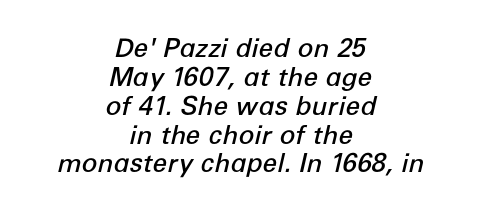
Q: Is the text bold? A: Semi-bold.
Q: Is the text italic (slanted)? A: Yes, it leans right by about 12 degrees.
Q: Is the text underlined? A: No.
Q: How is the paragraph aligned? A: Centered.
Q: Is the spacing between letters normal or unusually wide? A: Normal.
Q: Is the spacing between lines tight, normal or loose? A: Tight.
